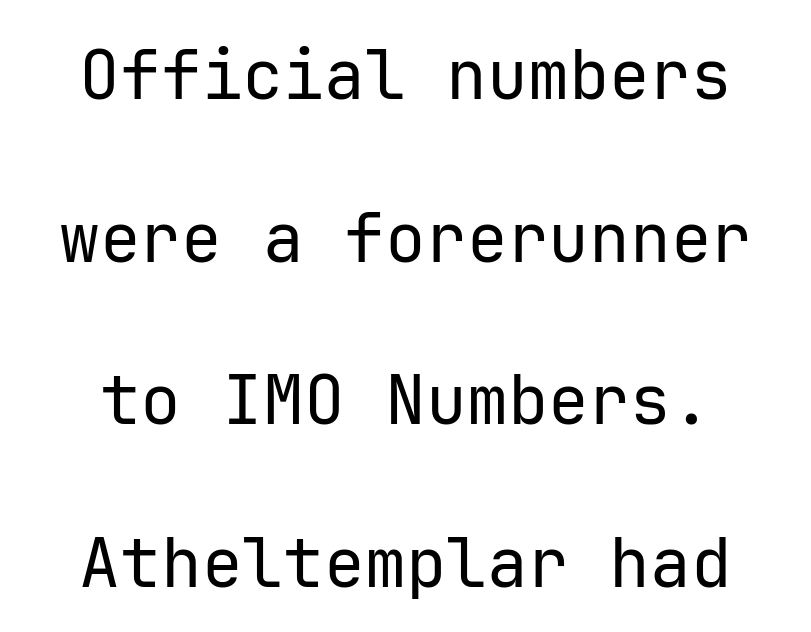
The image shows 68 px regular-weight sans-serif type, upright, monospaced; set loose line spacing (2.39x), normal letter spacing, not underlined; low stroke contrast and a medium x-height.
